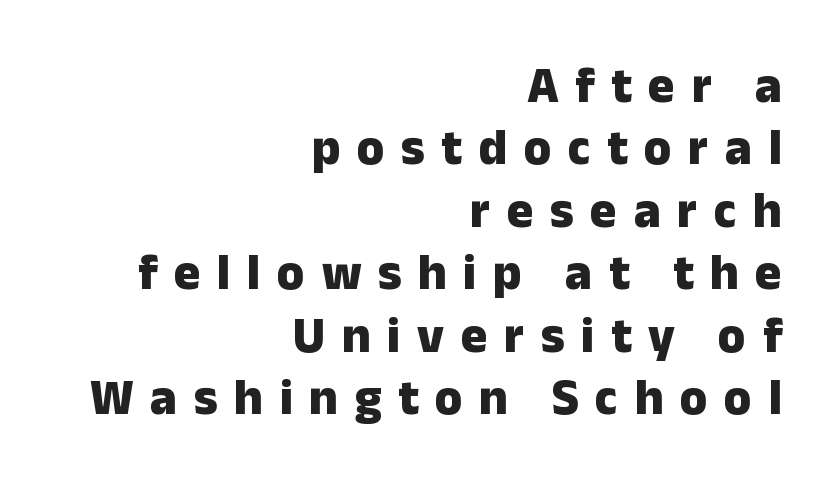
Q: Is the text bold? A: Yes.
Q: Is the text italic (slanted)? A: No, it is upright.
Q: Is the typeface a serif or a sans-serif typeface? A: Sans-serif.
Q: Is the text underlined? A: No.
Q: How is the paragraph aligned? A: Right-aligned.
Q: Is the spacing between letters normal or unusually wide? A: Unusually wide.
Q: Is the spacing between lines tight, normal or loose? A: Normal.
Q: Width (condensed, normal, or wide)? A: Normal.
Q: Stroke contrast? A: Low.
Q: x-height? A: Medium.
Q: Monospaced? A: No.
